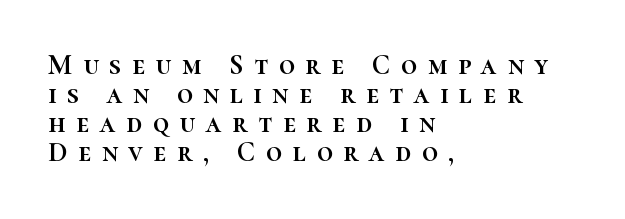
{"italic": "no", "width": "normal", "stroke_contrast": "high", "x_height": "medium", "monospaced": "no", "underline": "no", "align": "left", "line_spacing": "tight", "line_spacing_ratio": 1.04, "letter_spacing": "wide", "letter_spacing_em": 0.38, "glyph_px": 28}
